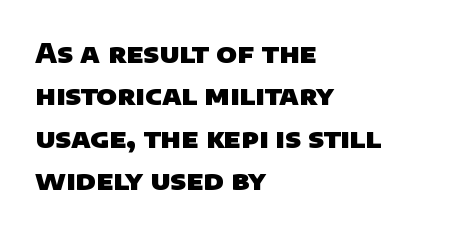
The letterforms sit shoulder to shoulder at normal distance. Typeset ragged right — the left edge is the straight one. The words here are not underlined. Regular leading. The characters look thick and weighty, a clear bold.
